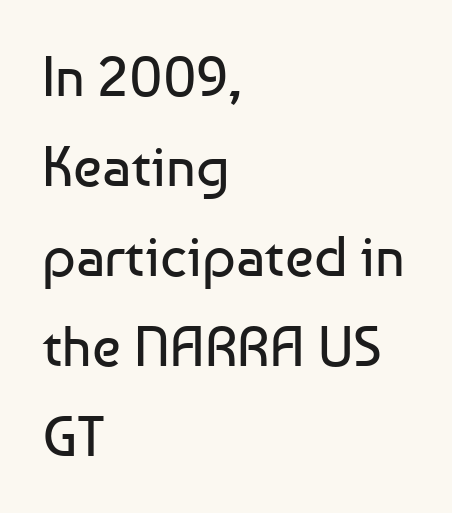
The image shows 57 px regular-weight sans-serif type, upright; set left-aligned, normal line spacing (1.58x), normal letter spacing, not underlined; low stroke contrast and a medium x-height.
